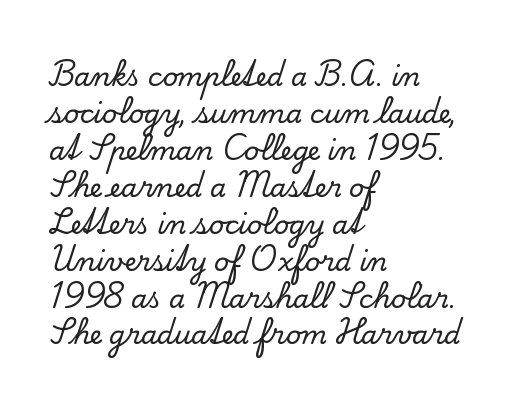
{"underline": "no", "align": "left", "line_spacing": "normal", "line_spacing_ratio": 1.42, "letter_spacing": "normal", "letter_spacing_em": 0.0, "glyph_px": 26}
